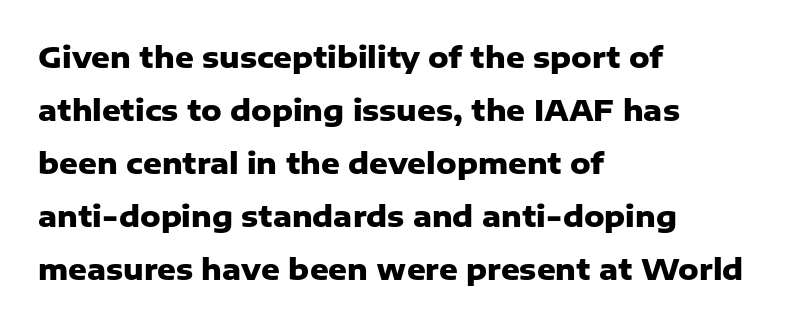
{"serif": "no", "italic": "no", "bold": "yes", "weight": "heavy", "width": "normal", "stroke_contrast": "low", "x_height": "medium", "monospaced": "no", "underline": "no", "align": "left", "line_spacing_ratio": 1.83, "letter_spacing": "normal", "letter_spacing_em": 0.0, "glyph_px": 29}
